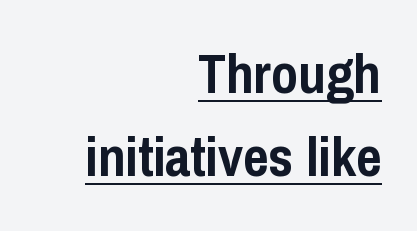
The image shows 55 px semibold, condensed sans-serif type, upright; set right-aligned, normal line spacing (1.51x), normal letter spacing, underlined; low stroke contrast and a medium x-height.
